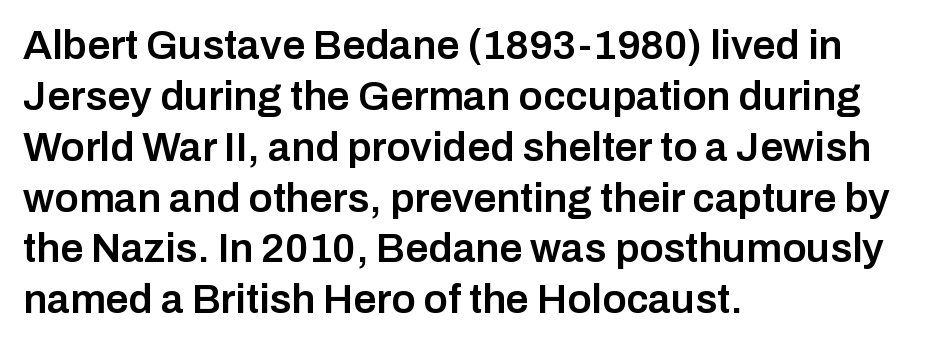
The image shows 41 px semibold sans-serif type, upright; set left-aligned, line spacing 1.24x, normal letter spacing, not underlined; low stroke contrast and a medium x-height.
